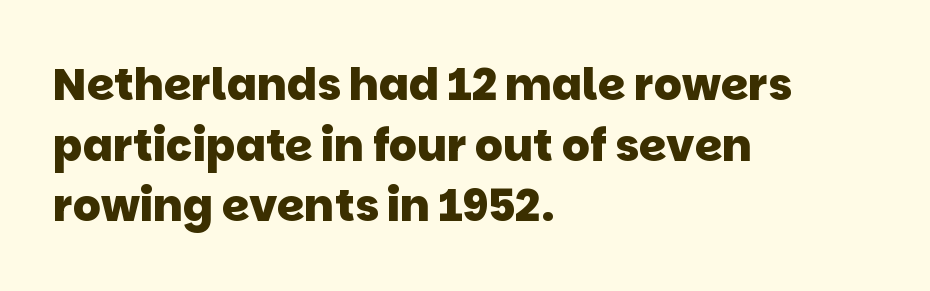
The image shows 44 px heavy sans-serif type; set left-aligned, normal line spacing (1.38x), normal letter spacing, not underlined; low stroke contrast and a large x-height.
